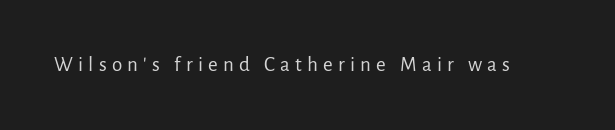
{"italic": "no", "bold": "no", "underline": "no", "letter_spacing": "wide", "letter_spacing_em": 0.25, "glyph_px": 21}
